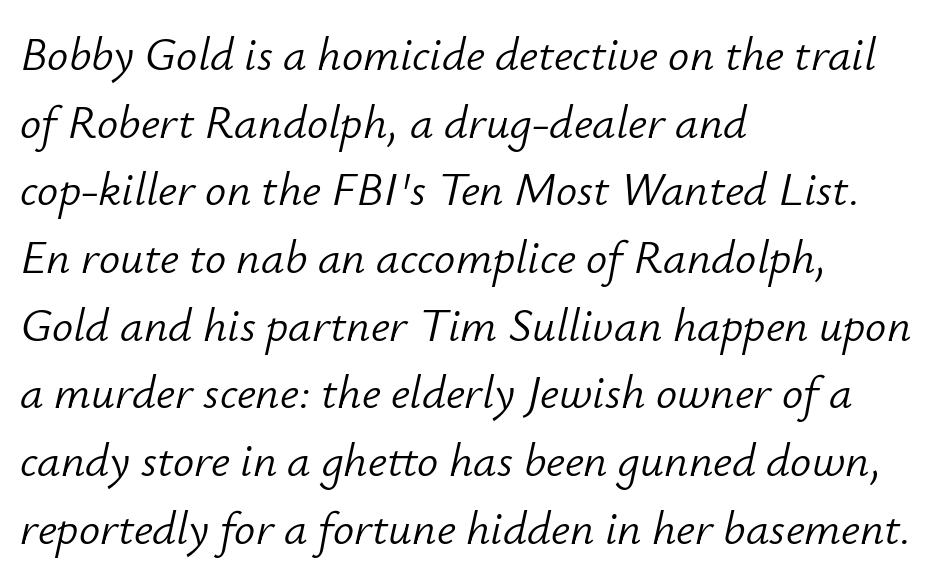
{"italic": "yes", "lean": "right", "slant_degrees": 12, "bold": "no", "weight": "light", "width": "normal", "stroke_contrast": "low", "x_height": "small", "monospaced": "no", "underline": "no", "align": "left", "line_spacing": "normal", "line_spacing_ratio": 1.44, "letter_spacing": "normal", "letter_spacing_em": 0.0, "glyph_px": 47}
